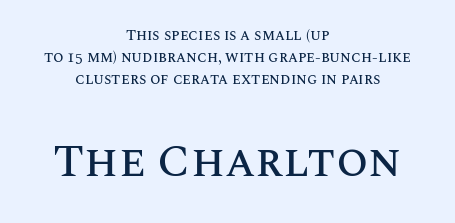
The image shows 46 px text type, upright; set centered, normal line spacing (1.48x), normal letter spacing, not underlined; the second (bottom) block is 3.07x larger; medium stroke contrast and a large x-height.
